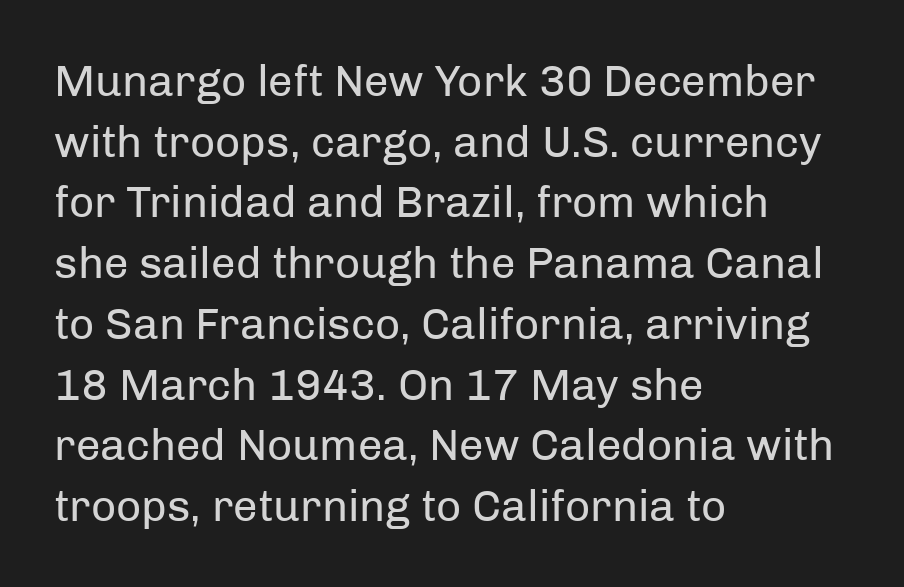
{"serif": "no", "italic": "no", "bold": "no", "weight": "regular", "width": "normal", "stroke_contrast": "low", "x_height": "medium", "monospaced": "no", "underline": "no", "align": "left", "line_spacing": "normal", "line_spacing_ratio": 1.38, "letter_spacing": "normal", "letter_spacing_em": 0.0, "glyph_px": 44}
